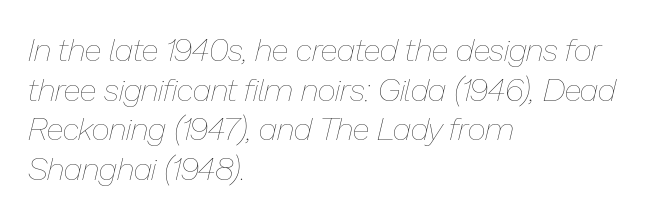
{"italic": "yes", "lean": "right", "slant_degrees": 13, "bold": "no", "weight": "thin", "width": "normal", "stroke_contrast": "low", "x_height": "medium", "monospaced": "no", "underline": "no", "align": "left", "line_spacing_ratio": 1.24, "letter_spacing": "normal", "letter_spacing_em": 0.0, "glyph_px": 32}
